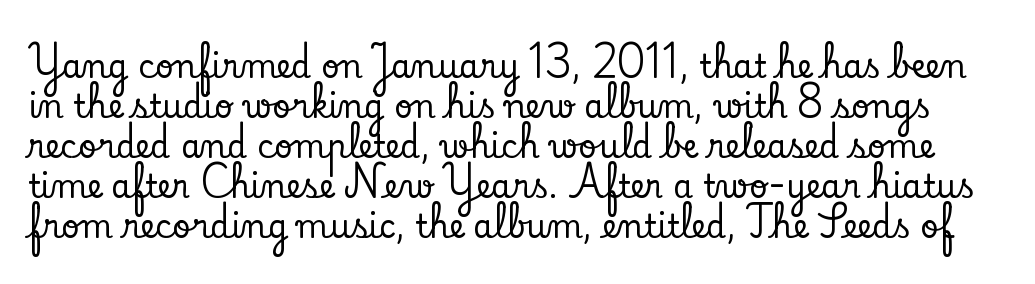
Q: Is the text italic (slanted)? A: No, it is upright.
Q: Is the typeface a serif or a sans-serif typeface? A: Serif.
Q: Is the text underlined? A: No.
Q: Is the spacing between letters normal or unusually wide? A: Normal.
Q: Is the spacing between lines tight, normal or loose? A: Normal.
Q: Width (condensed, normal, or wide)? A: Normal.
Q: Stroke contrast? A: Low.
Q: x-height? A: Small.
Q: Monospaced? A: No.
